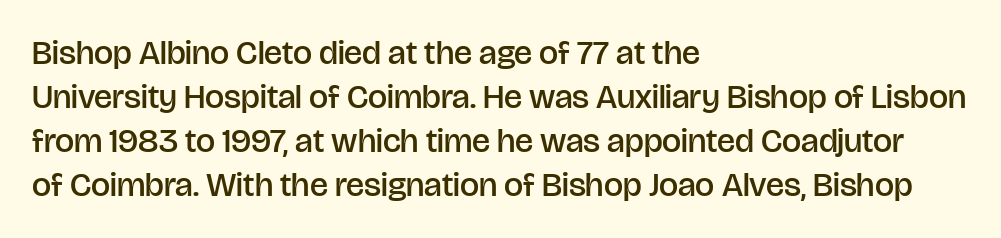
Q: Is the text bold? A: Semi-bold.
Q: Is the text italic (slanted)? A: No, it is upright.
Q: Is the typeface a serif or a sans-serif typeface? A: Sans-serif.
Q: Is the text underlined? A: No.
Q: How is the paragraph aligned? A: Left-aligned.
Q: Is the spacing between letters normal or unusually wide? A: Normal.
Q: Is the spacing between lines tight, normal or loose? A: Normal.
Q: Width (condensed, normal, or wide)? A: Normal.
Q: Stroke contrast? A: Low.
Q: x-height? A: Large.
Q: Monospaced? A: No.
